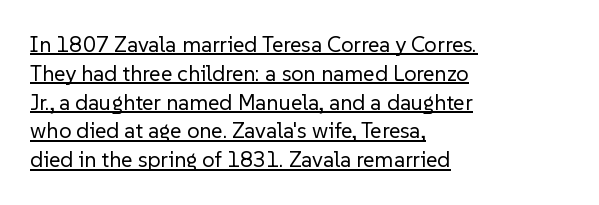
Q: Is the text bold? A: No.
Q: Is the text italic (slanted)? A: No, it is upright.
Q: Is the text underlined? A: Yes.
Q: How is the paragraph aligned? A: Left-aligned.
Q: Is the spacing between letters normal or unusually wide? A: Normal.
Q: Is the spacing between lines tight, normal or loose? A: Normal.
